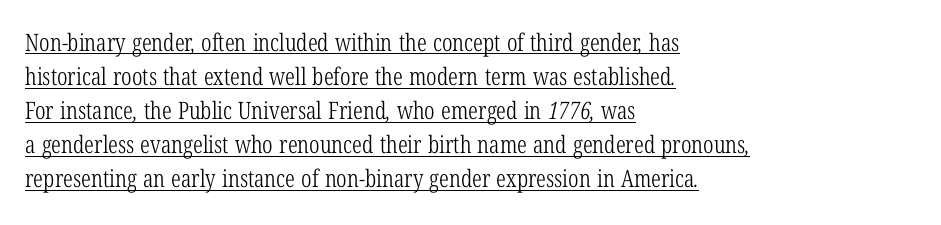
{"bold": "no", "underline": "yes", "align": "left", "line_spacing": "normal", "line_spacing_ratio": 1.42, "letter_spacing": "normal", "letter_spacing_em": 0.0, "glyph_px": 24}
